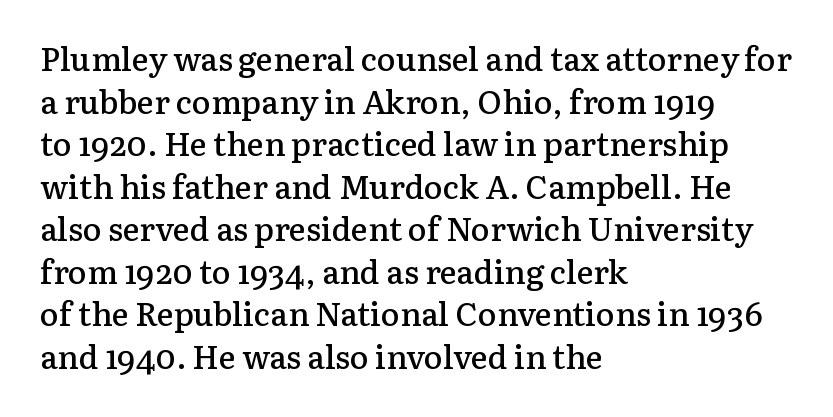
A clean baseline with only descenders dipping below it. Stroke thickness is moderately raised; the sample reads as semibold. The block of text has a typical density, with ordinary space between rows. Short note: letters normally spaced.
